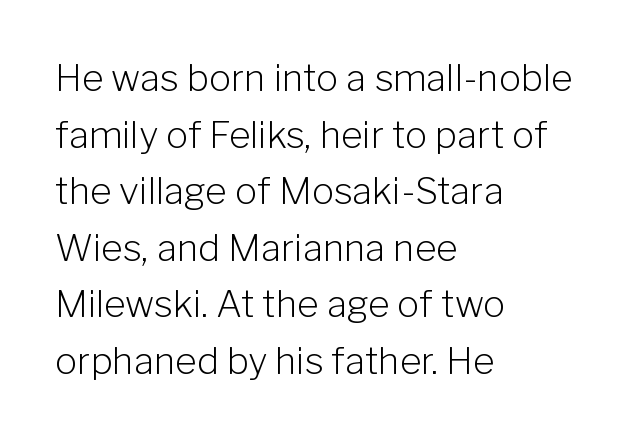
The image shows 37 px light sans-serif type, upright; set left-aligned, normal line spacing (1.53x), normal letter spacing, not underlined; low stroke contrast and a medium x-height.
